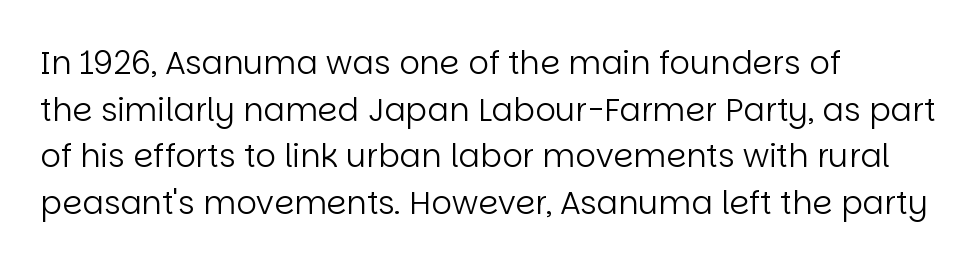
{"serif": "no", "italic": "no", "bold": "no", "weight": "regular", "width": "normal", "stroke_contrast": "low", "x_height": "large", "monospaced": "no", "underline": "no", "align": "left", "line_spacing": "normal", "line_spacing_ratio": 1.46, "letter_spacing": "normal", "letter_spacing_em": 0.0, "glyph_px": 32}
